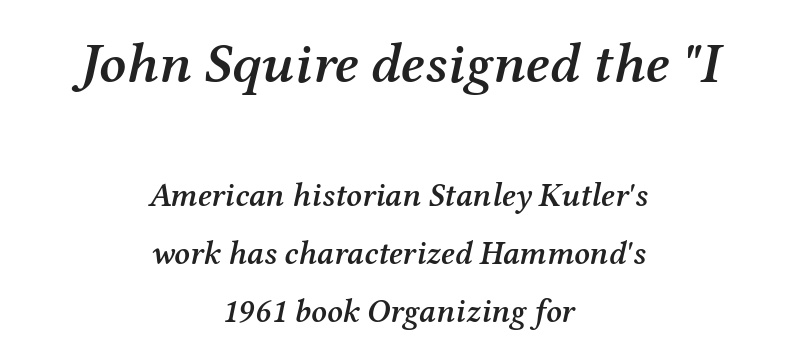
Q: Is the text bold? A: Semi-bold.
Q: Is the text italic (slanted)? A: Yes, it leans right by about 12 degrees.
Q: Is the typeface a serif or a sans-serif typeface? A: Serif.
Q: Is the text underlined? A: No.
Q: How is the paragraph aligned? A: Centered.
Q: Is the spacing between letters normal or unusually wide? A: Normal.
Q: Which block of text is set in a larger size, the first (top) or the second (bottom)? A: The first (top) one.
Q: Width (condensed, normal, or wide)? A: Normal.
Q: Stroke contrast? A: Medium.
Q: x-height? A: Medium.
Q: Monospaced? A: No.
